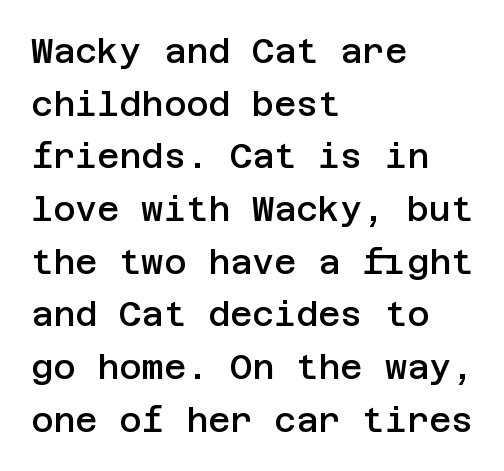
The image shows 34 px semibold sans-serif type, upright; set left-aligned, normal line spacing (1.55x), normal letter spacing, not underlined; low stroke contrast and a large x-height.
